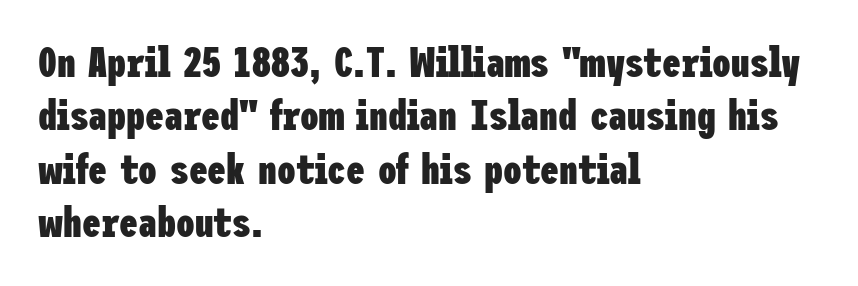
Q: Is the text bold? A: Yes.
Q: Is the text italic (slanted)? A: No, it is upright.
Q: Is the typeface a serif or a sans-serif typeface? A: Sans-serif.
Q: Is the text underlined? A: No.
Q: How is the paragraph aligned? A: Left-aligned.
Q: Is the spacing between letters normal or unusually wide? A: Normal.
Q: Is the spacing between lines tight, normal or loose? A: Normal.
Q: Width (condensed, normal, or wide)? A: Condensed.
Q: Stroke contrast? A: Low.
Q: x-height? A: Medium.
